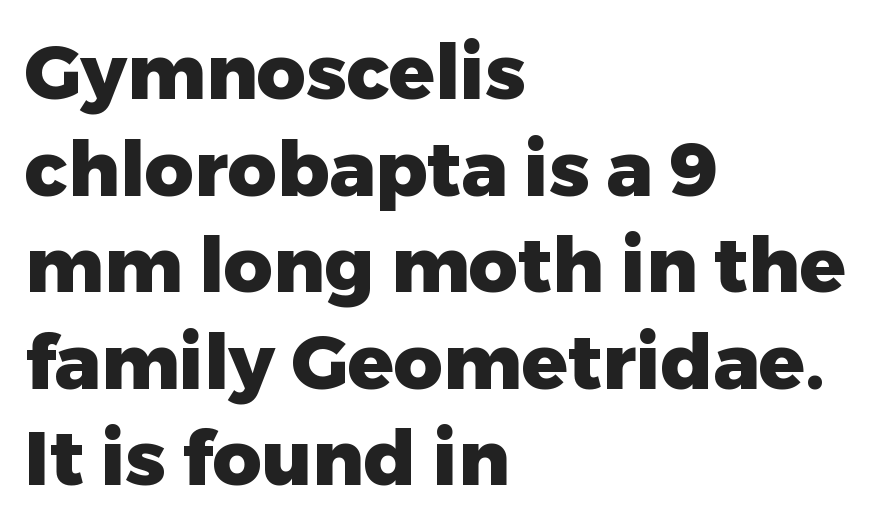
The glyphs are unaccompanied by any horizontal stroke below them. All the whitespace from short lines collects on the right. Each letter's strokes conclude bluntly, with no projecting serifs. The passage shown is typed in a proportional face where columns would drift. You could call the tracking neutral — neither tight nor loose.
